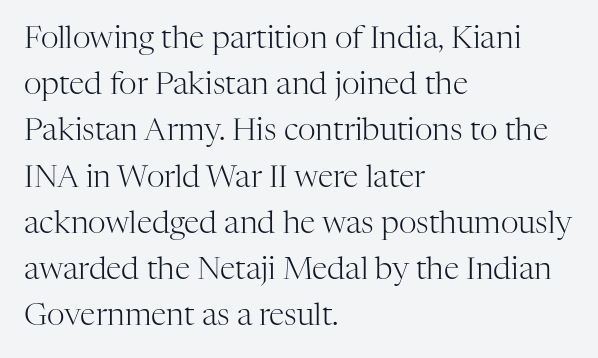
Characters remain perfectly vertical along every line. Note: serifs present on the glyphs. These lines are set flush left with a ragged right edge. The horizontal fit of the characters is conventional and even. A quiet, ordinary-to-light weight characterises the typeface. Rule under the text: the space is simply empty.
